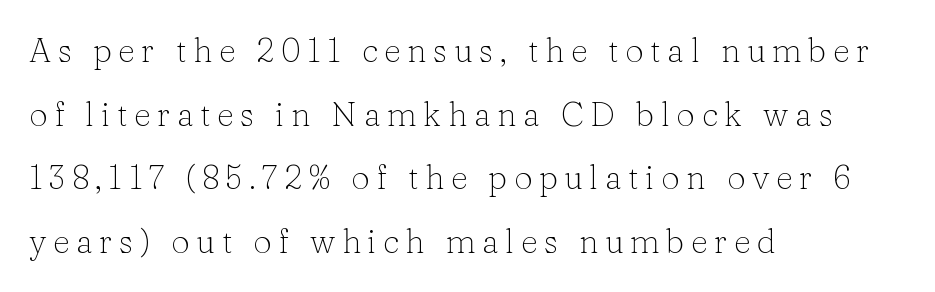
{"serif": "yes", "italic": "no", "bold": "no", "weight": "light", "width": "normal", "stroke_contrast": "low", "x_height": "medium", "monospaced": "no", "underline": "no", "align": "left", "line_spacing": "loose", "line_spacing_ratio": 1.93, "letter_spacing": "wide", "letter_spacing_em": 0.2, "glyph_px": 33}
